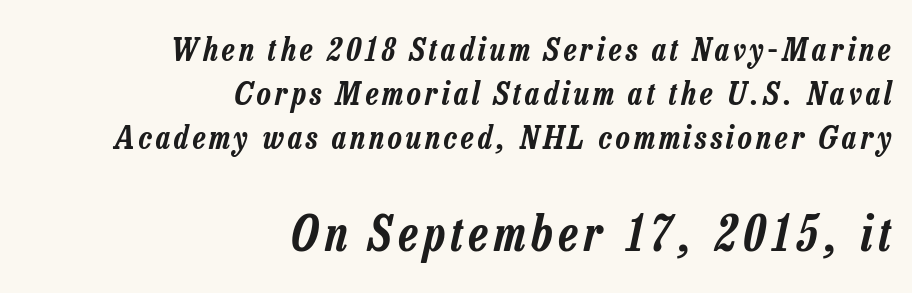
Q: Is the text italic (slanted)? A: Yes, it leans right by about 13 degrees.
Q: Is the text underlined? A: No.
Q: How is the paragraph aligned? A: Right-aligned.
Q: Is the spacing between lines tight, normal or loose? A: Normal.
Q: Which block of text is set in a larger size, the first (top) or the second (bottom)? A: The second (bottom) one.
Q: Width (condensed, normal, or wide)? A: Condensed.
Q: Stroke contrast? A: Low.
Q: x-height? A: Medium.
Q: Monospaced? A: No.
